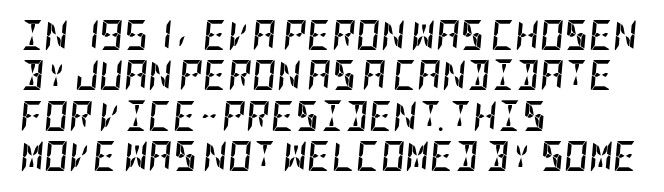
This sample uses an oblique cut, with every glyph tilted off the vertical. The letterforms sit shoulder to shoulder at normal distance. Which margin do the lines hug? The left one — the right edge is uneven. The words here are not underlined. Vertical spacing — default. These words are printed bold, with thick strokes throughout.
